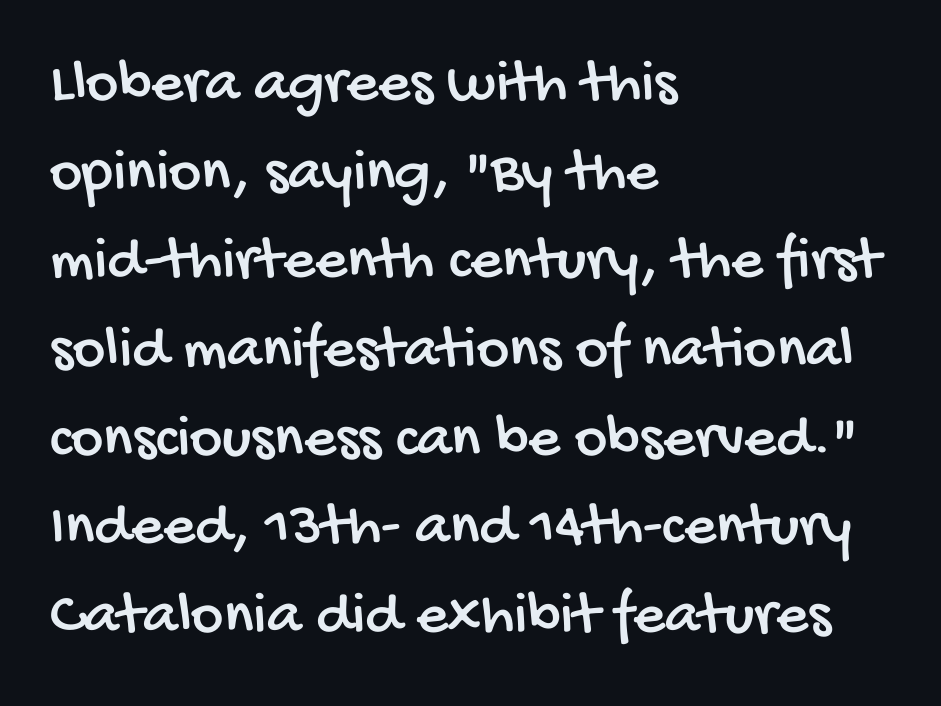
Q: Is the typeface a serif or a sans-serif typeface? A: Sans-serif.
Q: Is the text underlined? A: No.
Q: How is the paragraph aligned? A: Left-aligned.
Q: Is the spacing between letters normal or unusually wide? A: Normal.
Q: Is the spacing between lines tight, normal or loose? A: Normal.
Q: Width (condensed, normal, or wide)? A: Condensed.
Q: Stroke contrast? A: Low.
Q: x-height? A: Large.
Q: Monospaced? A: No.
